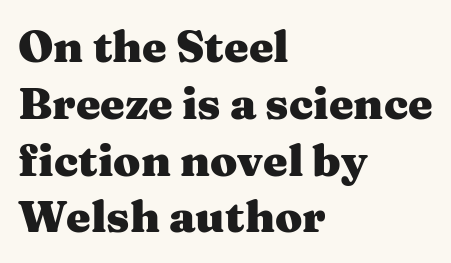
Q: Is the text bold? A: Yes.
Q: Is the text italic (slanted)? A: No, it is upright.
Q: Is the typeface a serif or a sans-serif typeface? A: Serif.
Q: Is the text underlined? A: No.
Q: How is the paragraph aligned? A: Left-aligned.
Q: Is the spacing between letters normal or unusually wide? A: Normal.
Q: Is the spacing between lines tight, normal or loose? A: Normal.
Q: Width (condensed, normal, or wide)? A: Wide.
Q: Stroke contrast? A: Medium.
Q: x-height? A: Medium.
Q: Monospaced? A: No.
